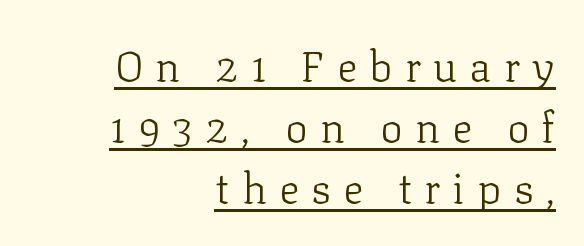
A quiet, ordinary-to-light weight characterises the typeface. Decoration check: the copy is underlined. The designer went with a serif here, giving each stem small feet. The lettering holds an erect, upright posture throughout.
